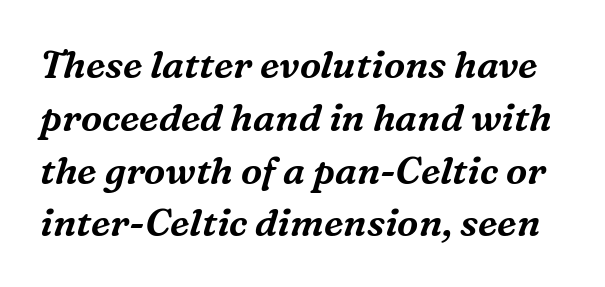
The image shows 38 px serif type, italic (leaning right); set normal line spacing (1.39x), normal letter spacing, not underlined; medium stroke contrast and a medium x-height.
